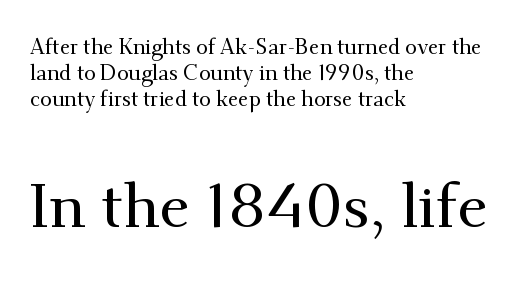
The image shows 62 px serif type, upright; set left-aligned, normal line spacing (1.25x), normal letter spacing, not underlined; the second (bottom) block is 2.95x larger; medium stroke contrast and a small x-height.
